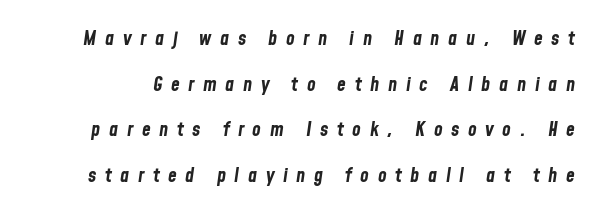
Q: Is the text bold? A: Yes.
Q: Is the text italic (slanted)? A: Yes, it leans right by about 8 degrees.
Q: Is the text underlined? A: No.
Q: Is the spacing between letters normal or unusually wide? A: Unusually wide.
Q: Is the spacing between lines tight, normal or loose? A: Loose.
